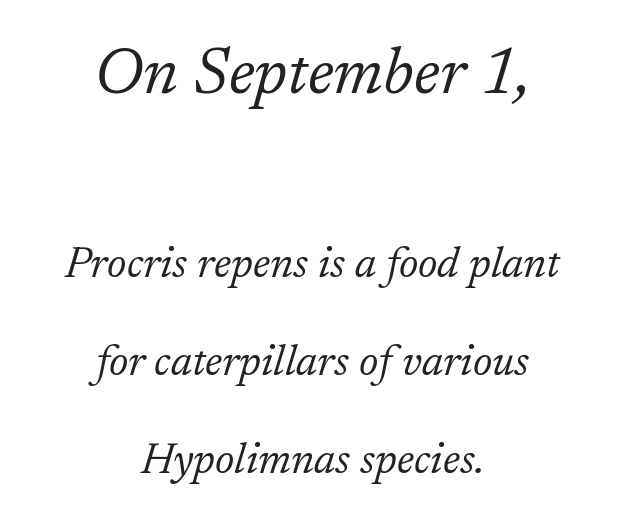
{"serif": "yes", "italic": "yes", "lean": "right", "slant_degrees": 17, "bold": "no", "weight": "light", "width": "normal", "stroke_contrast": "low", "x_height": "medium", "monospaced": "no", "underline": "no", "align": "center", "line_spacing": "loose", "line_spacing_ratio": 2.28, "letter_spacing": "normal", "letter_spacing_em": 0.0, "larger_block": "first", "size_ratio": 1.51, "glyph_px": 65}
